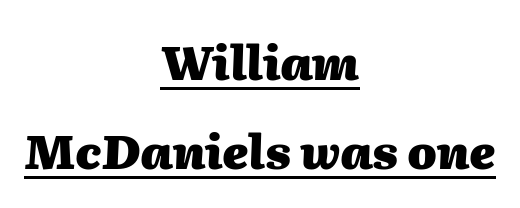
The image shows 47 px heavy type, italic (leaning right); set centered, line spacing 1.89x, normal letter spacing, underlined; medium stroke contrast and a medium x-height.
